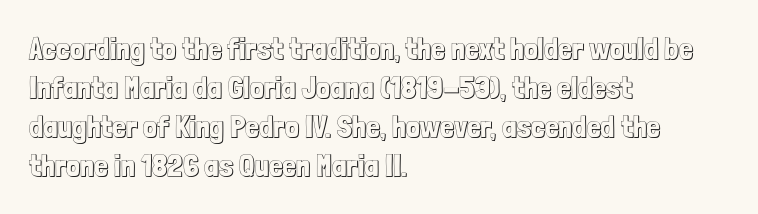
The image shows 31 px condensed type, upright; set left-aligned, normal line spacing (1.26x), normal letter spacing, not underlined; a medium x-height.
